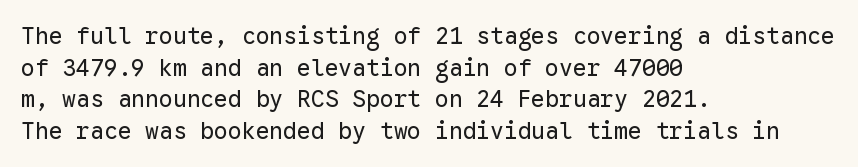
The image shows 23 px text type, upright; set left-aligned, normal line spacing (1.37x), normal letter spacing, not underlined.
